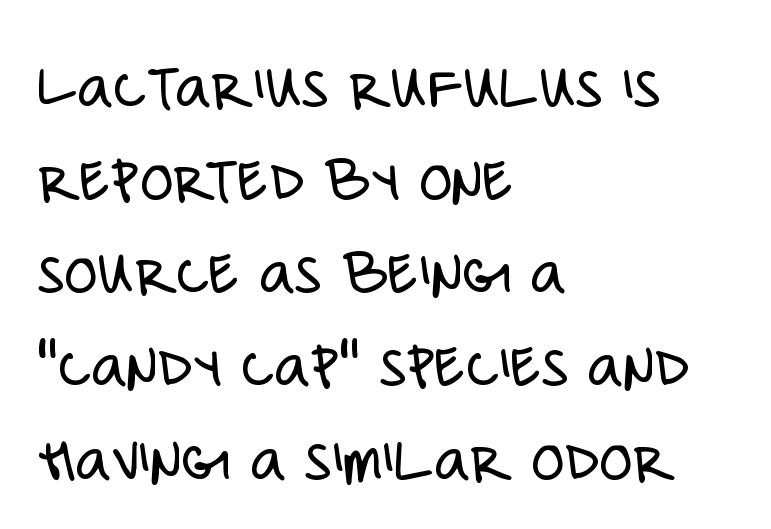
Q: Is the text bold? A: No.
Q: Is the text italic (slanted)? A: No, it is upright.
Q: Is the typeface a serif or a sans-serif typeface? A: Sans-serif.
Q: Is the text underlined? A: No.
Q: How is the paragraph aligned? A: Left-aligned.
Q: Is the spacing between letters normal or unusually wide? A: Normal.
Q: Is the spacing between lines tight, normal or loose? A: Normal.
Q: Width (condensed, normal, or wide)? A: Condensed.
Q: Stroke contrast? A: Low.
Q: x-height? A: Large.
Q: Monospaced? A: No.
